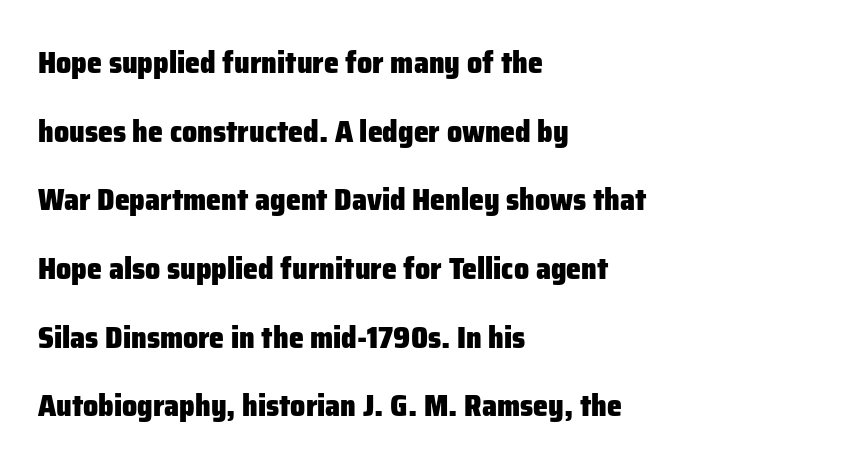
{"serif": "no", "italic": "no", "bold": "yes", "weight": "heavy", "width": "normal", "stroke_contrast": "low", "x_height": "medium", "monospaced": "no", "underline": "no", "align": "left", "line_spacing": "loose", "line_spacing_ratio": 2.29, "letter_spacing": "normal", "letter_spacing_em": 0.0, "glyph_px": 30}
